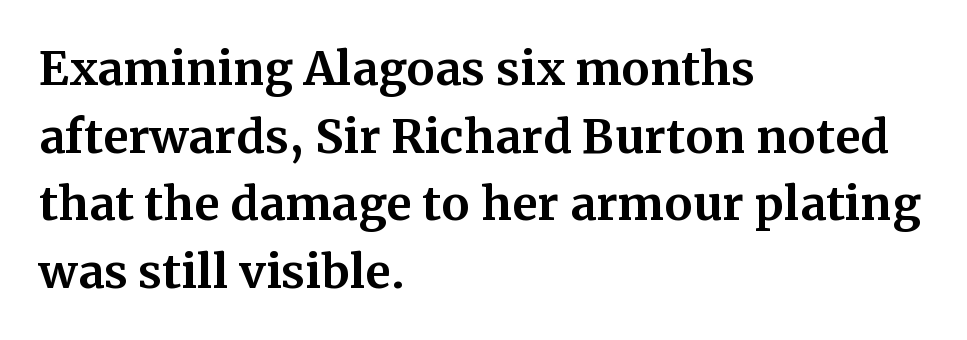
Q: Is the text bold? A: Yes.
Q: Is the text italic (slanted)? A: No, it is upright.
Q: Is the typeface a serif or a sans-serif typeface? A: Serif.
Q: Is the text underlined? A: No.
Q: How is the paragraph aligned? A: Left-aligned.
Q: Is the spacing between letters normal or unusually wide? A: Normal.
Q: Is the spacing between lines tight, normal or loose? A: Normal.
Q: Width (condensed, normal, or wide)? A: Normal.
Q: Stroke contrast? A: Medium.
Q: x-height? A: Medium.
Q: Monospaced? A: No.
